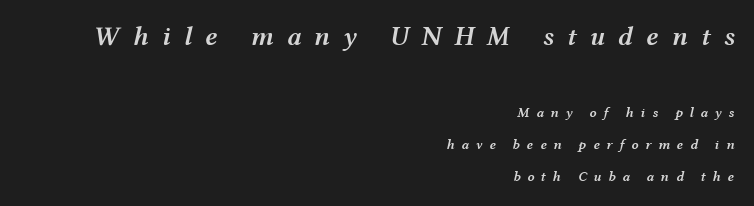
{"italic": "yes", "lean": "right", "slant_degrees": 12, "bold": "semi", "underline": "no", "align": "right", "line_spacing": "loose", "line_spacing_ratio": 2.3, "letter_spacing": "wide", "letter_spacing_em": 0.48, "larger_block": "first", "size_ratio": 1.93, "glyph_px": 27}
